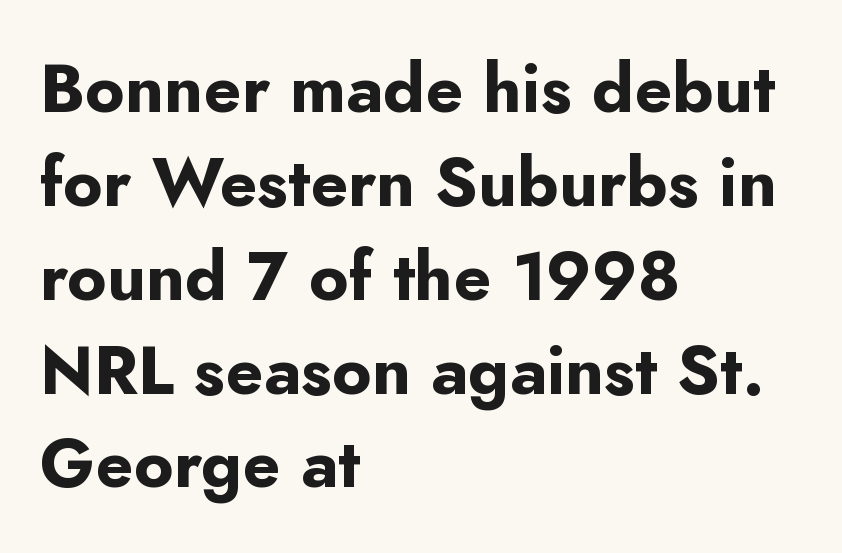
Q: Is the text bold? A: Yes.
Q: Is the text italic (slanted)? A: No, it is upright.
Q: Is the typeface a serif or a sans-serif typeface? A: Sans-serif.
Q: Is the text underlined? A: No.
Q: How is the paragraph aligned? A: Left-aligned.
Q: Is the spacing between letters normal or unusually wide? A: Normal.
Q: Is the spacing between lines tight, normal or loose? A: Normal.
Q: Width (condensed, normal, or wide)? A: Normal.
Q: Stroke contrast? A: Low.
Q: x-height? A: Small.
Q: Monospaced? A: No.
